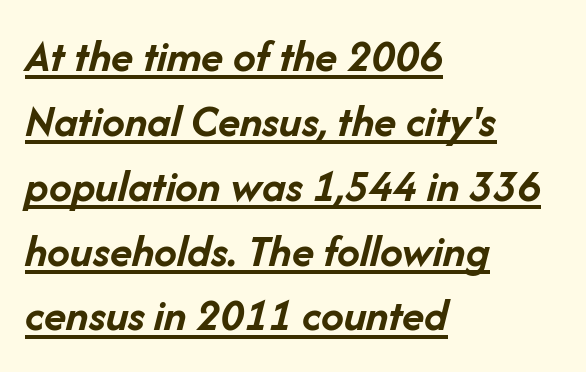
Q: Is the text bold? A: Yes.
Q: Is the text italic (slanted)? A: Yes, it leans right by about 14 degrees.
Q: Is the text underlined? A: Yes.
Q: How is the paragraph aligned? A: Left-aligned.
Q: Is the spacing between letters normal or unusually wide? A: Normal.
Q: Is the spacing between lines tight, normal or loose? A: Normal.
Q: Width (condensed, normal, or wide)? A: Normal.
Q: Stroke contrast? A: Low.
Q: x-height? A: Medium.
Q: Monospaced? A: No.
